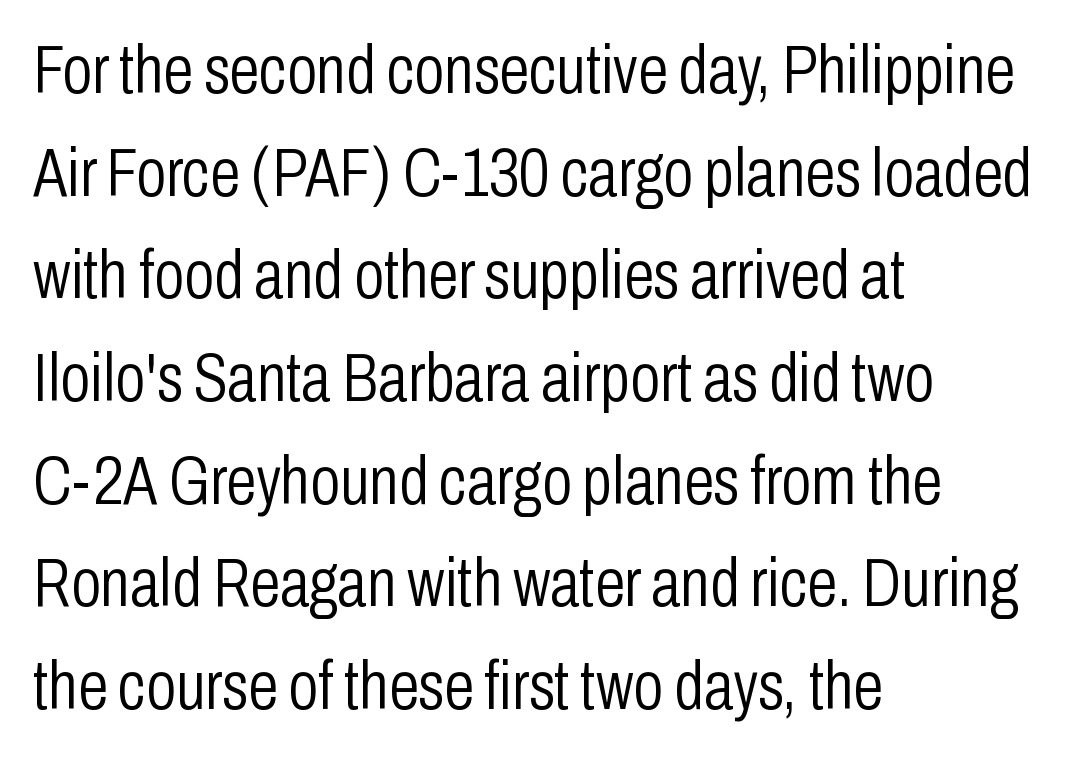
{"serif": "no", "italic": "no", "bold": "no", "weight": "light", "width": "condensed", "stroke_contrast": "low", "x_height": "medium", "monospaced": "no", "underline": "no", "align": "left", "line_spacing": "normal", "line_spacing_ratio": 1.51, "letter_spacing": "normal", "letter_spacing_em": 0.0, "glyph_px": 68}
